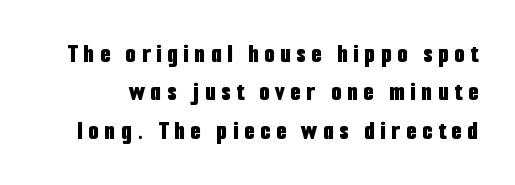
The image shows 27 px bold type, upright; set normal line spacing (1.42x), unusually wide letter spacing (+0.21 em), not underlined.
